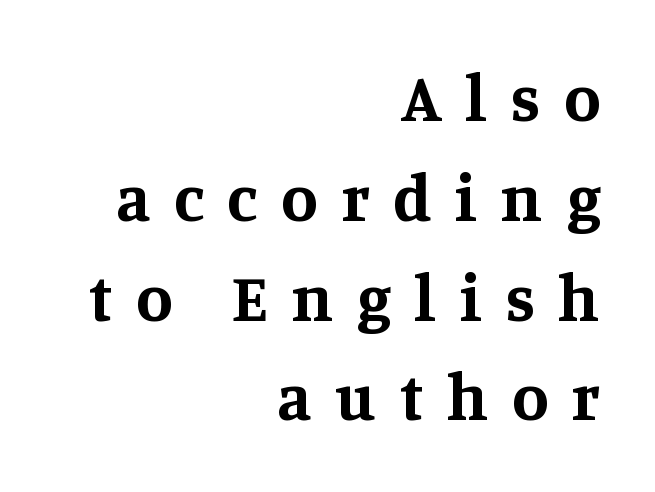
{"serif": "yes", "italic": "no", "bold": "yes", "weight": "bold", "width": "normal", "stroke_contrast": "medium", "x_height": "large", "monospaced": "no", "underline": "no", "align": "right", "line_spacing": "normal", "line_spacing_ratio": 1.49, "letter_spacing": "wide", "letter_spacing_em": 0.35, "glyph_px": 67}
